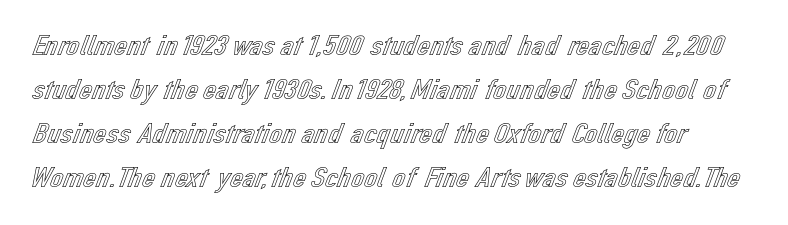
Spacing between characters is what you'd get straight out of the box. The area under the type is left untouched. Reading down the column, the eye jumps a familiar distance to each next line. Character widths vary here, with narrow letters taking less room than wide ones.
